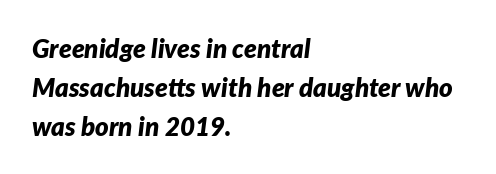
The image shows 26 px bold type, italic (leaning right); set left-aligned, normal line spacing (1.5x), normal letter spacing, not underlined.
